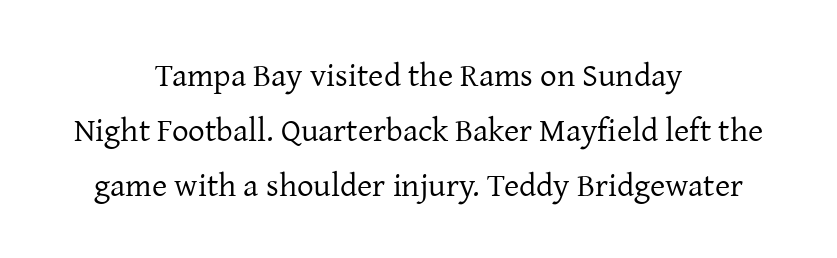
{"serif": "yes", "italic": "no", "bold": "no", "weight": "regular", "width": "normal", "stroke_contrast": "low", "x_height": "medium", "monospaced": "no", "underline": "no", "align": "center", "line_spacing": "normal", "line_spacing_ratio": 1.66, "letter_spacing": "normal", "letter_spacing_em": 0.0, "glyph_px": 33}
